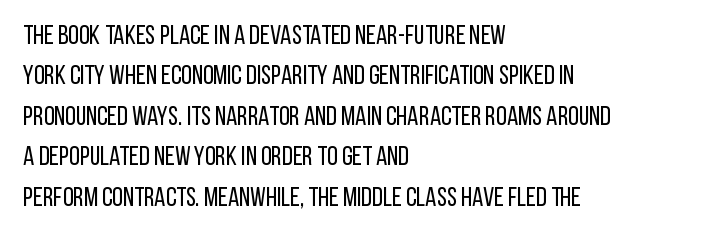
Q: Is the text bold? A: No.
Q: Is the text italic (slanted)? A: No, it is upright.
Q: Is the text underlined? A: No.
Q: How is the paragraph aligned? A: Left-aligned.
Q: Is the spacing between letters normal or unusually wide? A: Normal.
Q: Is the spacing between lines tight, normal or loose? A: Normal.
